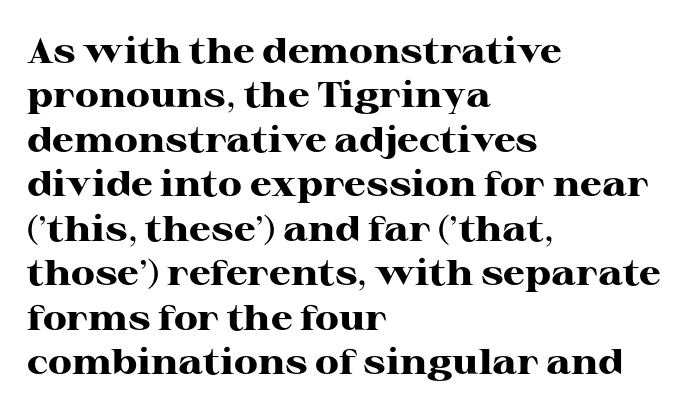
The image shows 35 px heavy, wide serif type, upright; set left-aligned, normal line spacing (1.27x), normal letter spacing, not underlined; high stroke contrast and a medium x-height.
